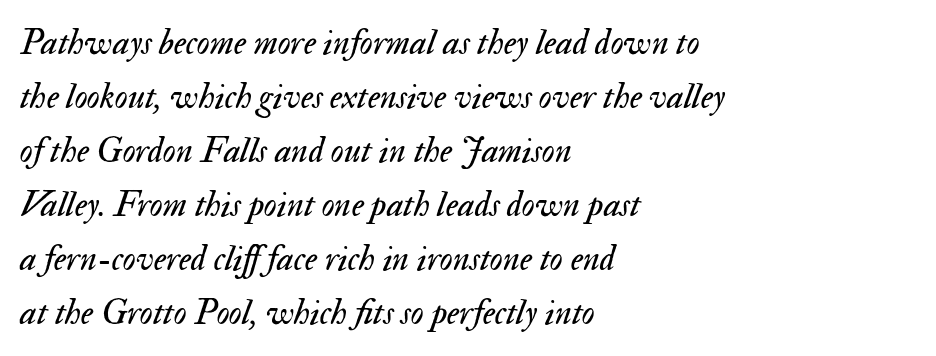
The string is rendered with underlining switched off. This is not heavy type; no bold has been used. Each letter keeps its own natural width here, so spacing adapts to shape. Italic? Definitely — the glyphs are oblique.
